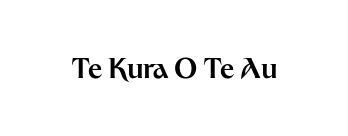
Here the designer chose a conventional face with non-uniform glyph widths. In terms of posture, this sample is upright. The characters display no serif detailing; their extremities are plain. Anything drawn beneath the words? Only blank space. There is no visible air inserted between adjacent glyphs.
